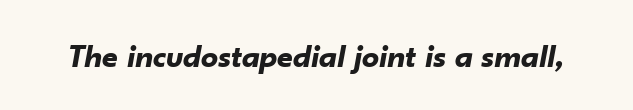
The image shows 34 px bold type, italic (leaning right); set normal letter spacing, not underlined; low stroke contrast and a small x-height.
